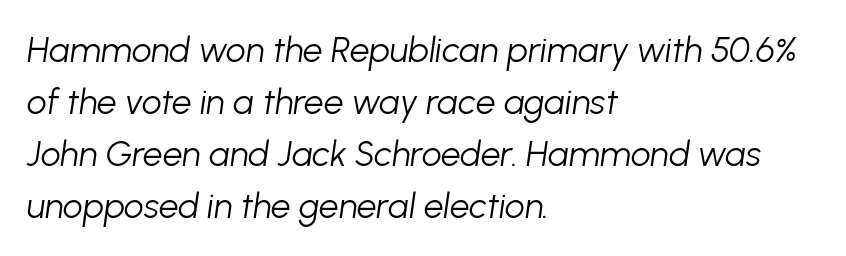
Q: Is the text bold? A: No.
Q: Is the text italic (slanted)? A: Yes, it leans right by about 8 degrees.
Q: Is the text underlined? A: No.
Q: How is the paragraph aligned? A: Left-aligned.
Q: Is the spacing between letters normal or unusually wide? A: Normal.
Q: Is the spacing between lines tight, normal or loose? A: Normal.
Q: Width (condensed, normal, or wide)? A: Normal.
Q: Stroke contrast? A: Low.
Q: x-height? A: Medium.
Q: Monospaced? A: No.
